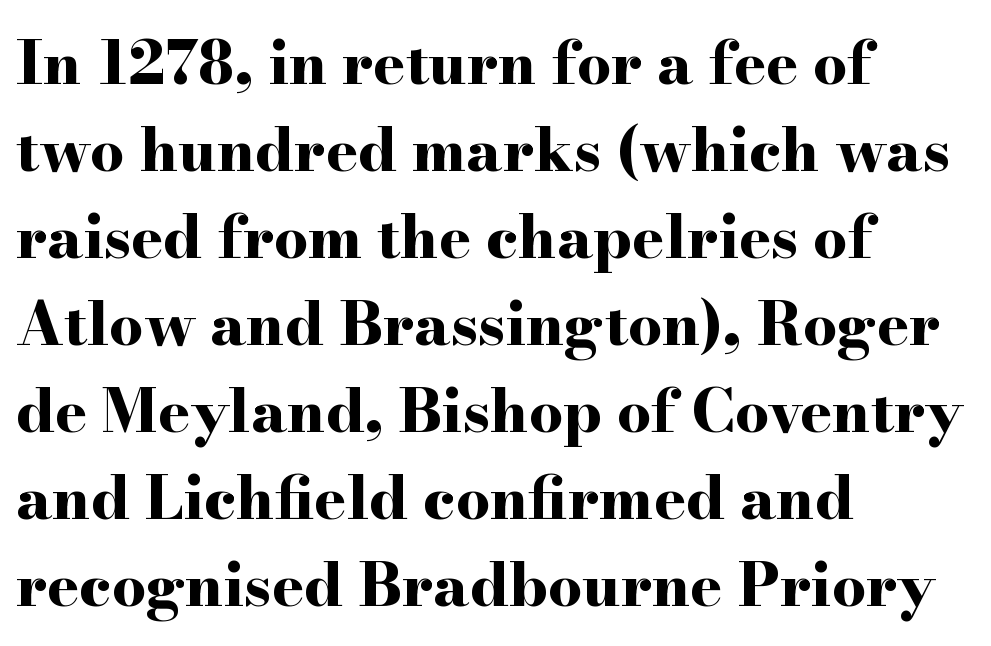
{"serif": "yes", "italic": "no", "bold": "yes", "weight": "bold", "width": "wide", "stroke_contrast": "high", "x_height": "small", "monospaced": "no", "underline": "no", "align": "left", "line_spacing": "normal", "line_spacing_ratio": 1.45, "letter_spacing": "normal", "letter_spacing_em": 0.0, "glyph_px": 60}
